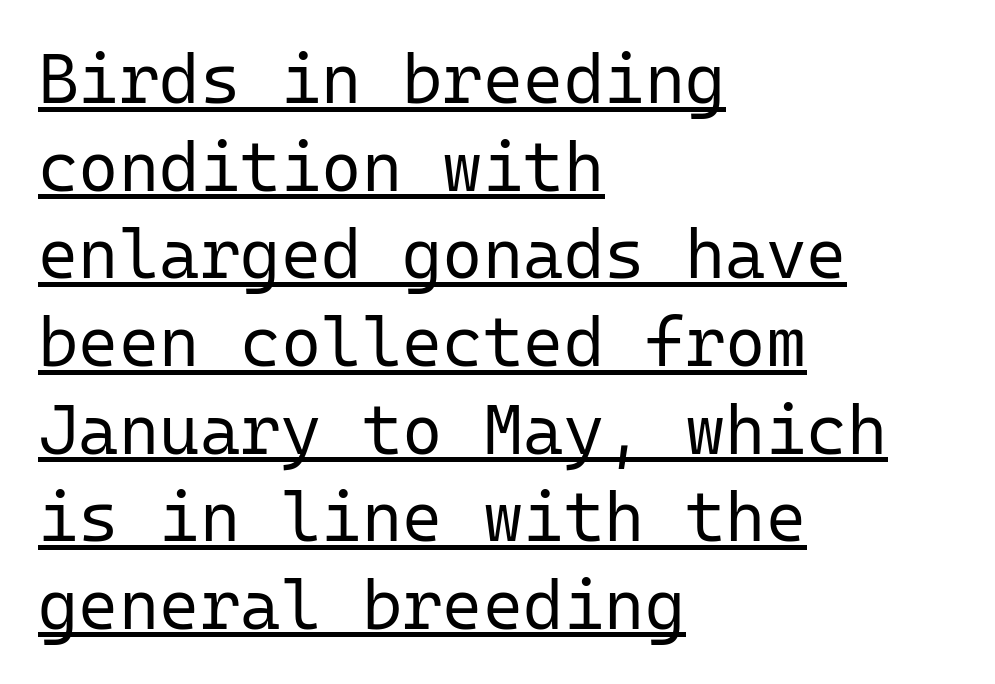
The image shows 69 px regular-weight sans-serif type, upright, monospaced; set left-aligned, normal line spacing (1.27x), normal letter spacing, underlined; low stroke contrast and a medium x-height.
